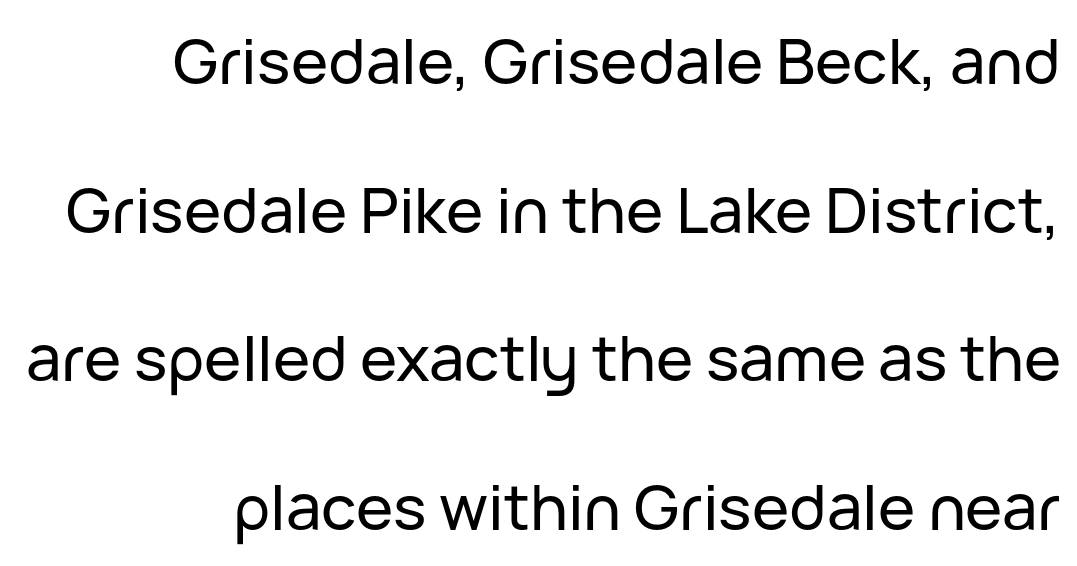
Default kerning and tracking; the words read as compact shapes. The glyphs in this specimen are sans serif. The specimen reads as upright at a glance. The area under the type is left untouched. Airy leading. A flush-right, rag-left setting is used for this passage.
